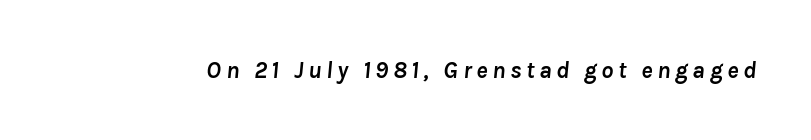
The image shows 24 px bold type, italic (leaning right); set not underlined.
